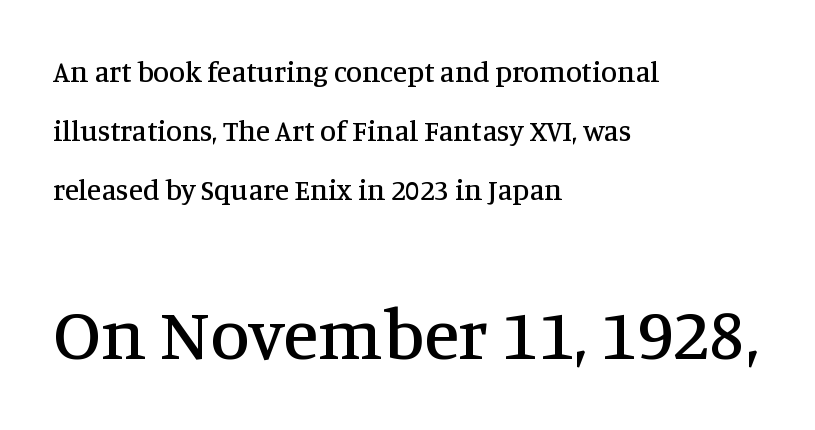
Q: Is the text italic (slanted)? A: No, it is upright.
Q: Is the typeface a serif or a sans-serif typeface? A: Serif.
Q: Is the text underlined? A: No.
Q: How is the paragraph aligned? A: Left-aligned.
Q: Is the spacing between letters normal or unusually wide? A: Normal.
Q: Is the spacing between lines tight, normal or loose? A: Loose.
Q: Which block of text is set in a larger size, the first (top) or the second (bottom)? A: The second (bottom) one.
Q: Width (condensed, normal, or wide)? A: Normal.
Q: Stroke contrast? A: Medium.
Q: x-height? A: Large.
Q: Monospaced? A: No.
